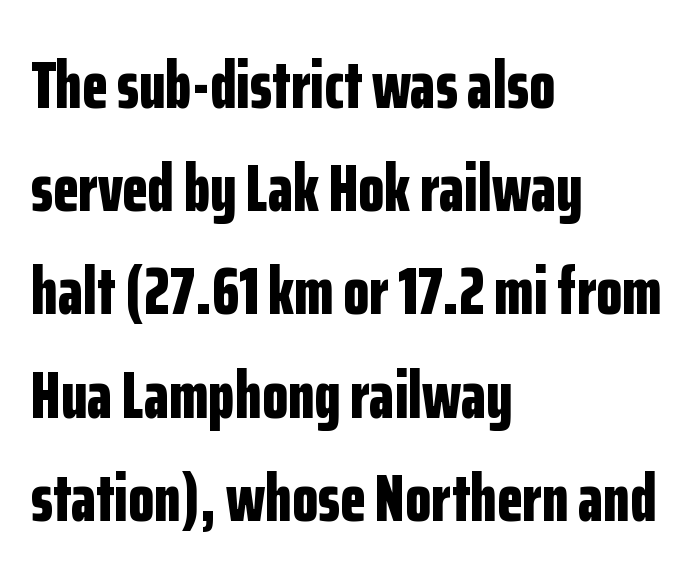
The image shows 67 px bold, condensed sans-serif type, upright; set left-aligned, normal line spacing (1.54x), normal letter spacing, not underlined; low stroke contrast and a medium x-height.
